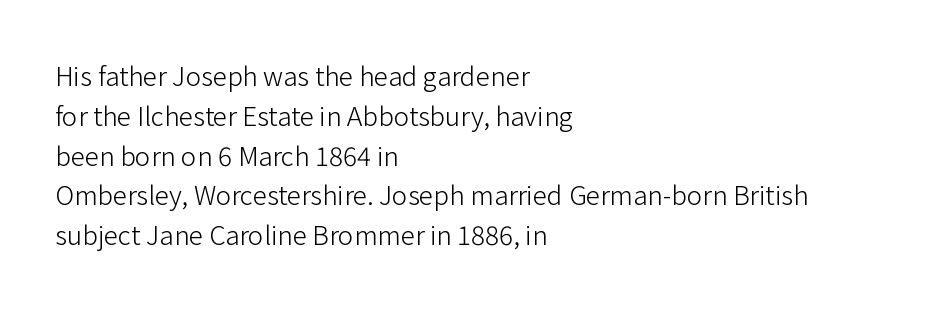
Nobody touched the tracking dial on this one. Line starts are locked; line ends wander. The block of text has a typical density, with ordinary space between rows. The glyphs are unaccompanied by any horizontal stroke below them. Notice how the stems are strictly vertical — no italics here. These glyphs show unthickened strokes, regular width or finer.
